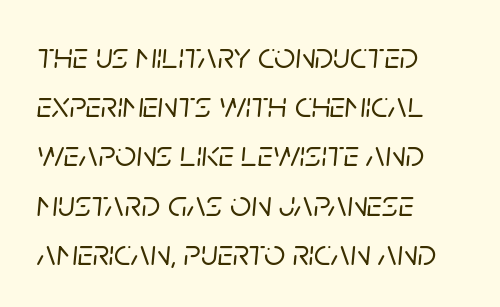
The image shows 37 px text type, italic (leaning right); set left-aligned, normal line spacing (1.33x), normal letter spacing, not underlined; low stroke contrast and a large x-height.
